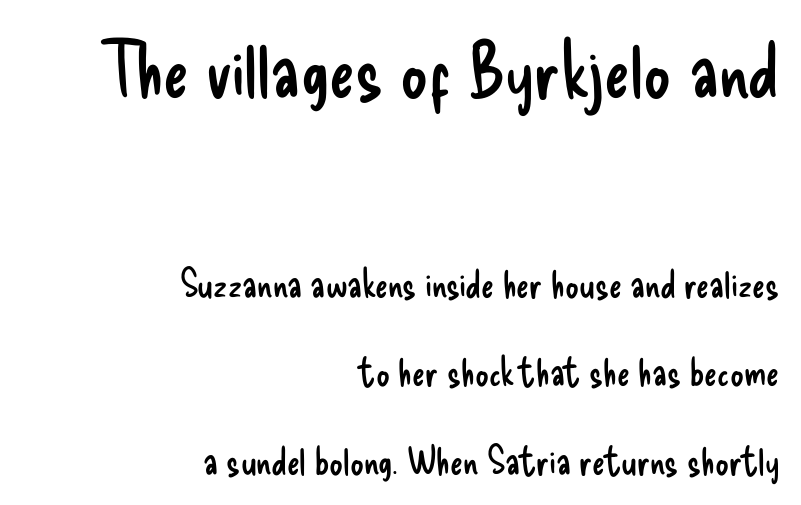
{"serif": "no", "italic": "no", "bold": "no", "weight": "regular", "width": "condensed", "stroke_contrast": "low", "x_height": "small", "monospaced": "no", "underline": "no", "align": "right", "line_spacing": "loose", "line_spacing_ratio": 2.33, "letter_spacing": "normal", "letter_spacing_em": 0.0, "larger_block": "first", "size_ratio": 2.0, "glyph_px": 76}
